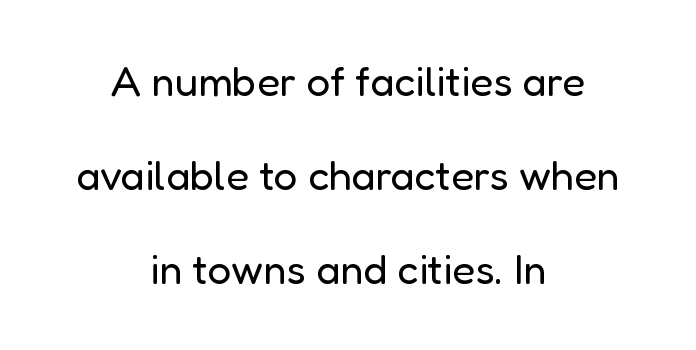
Look at the bottom of the vertical strokes: they stop flat, with no serifs. This sample trades compactness for vertical openness between lines. Descenders are the only things crossing below the line. The letters stand straight up with perfectly vertical stems. Stroke thickness stays within the range of a standard reading face or lighter. Proportional: the letters do not fall into vertical columns.
